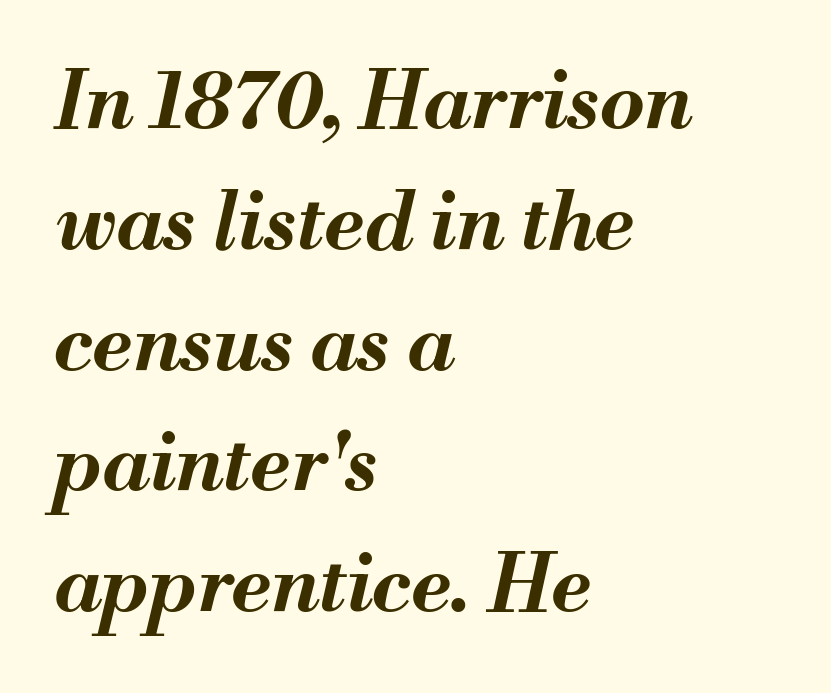
Q: Is the text bold? A: Yes.
Q: Is the text italic (slanted)? A: Yes, it leans right by about 13 degrees.
Q: Is the text underlined? A: No.
Q: How is the paragraph aligned? A: Left-aligned.
Q: Is the spacing between letters normal or unusually wide? A: Normal.
Q: Is the spacing between lines tight, normal or loose? A: Normal.
Q: Width (condensed, normal, or wide)? A: Normal.
Q: Stroke contrast? A: Medium.
Q: x-height? A: Small.
Q: Monospaced? A: No.
